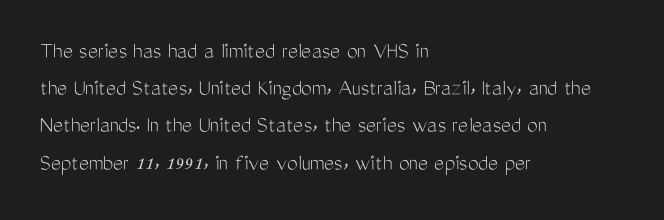
Ordinary non-slanted type is in use. This sample uses plain, unmodified letter spacing. Has an underline been added? It has not. The designer left line spacing at the default. The cut favours lightness, reaching ordinary text weight at its darkest. Layout note: lines flush left.
